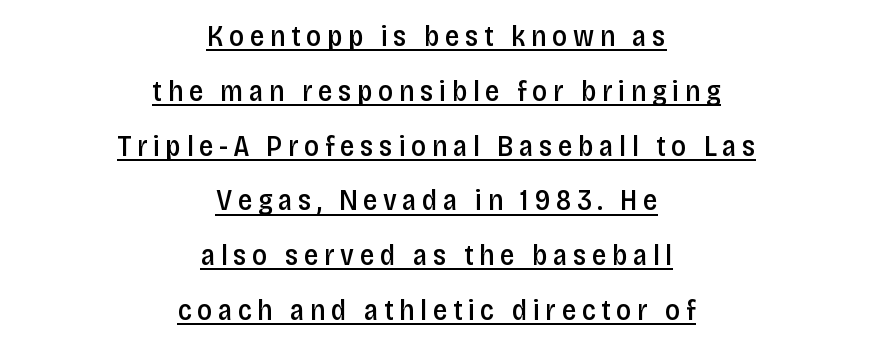
The letters advance in unequal steps, a hallmark of proportional type. This is moderately heavy type, rendered in semibold. Does the copy run flush right? No — it is centered line by line. These lines were composed using upright roman letters.
